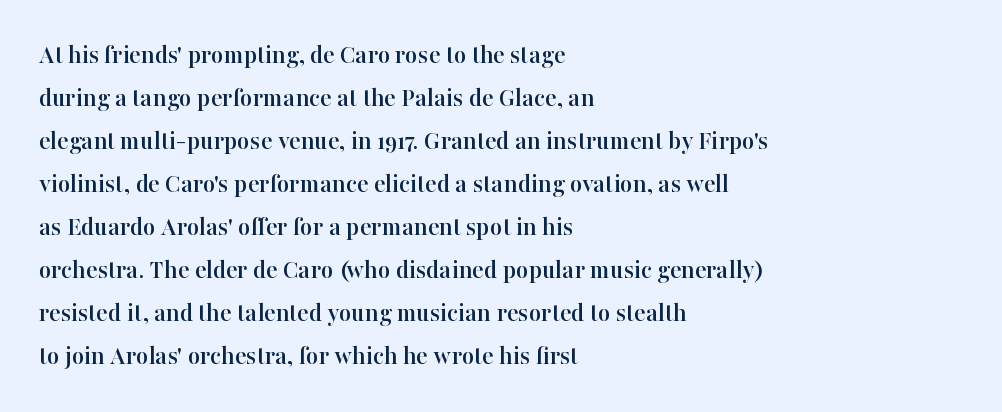
The image shows 27 px text type, upright; set left-aligned, normal line spacing (1.59x), normal letter spacing, not underlined.
